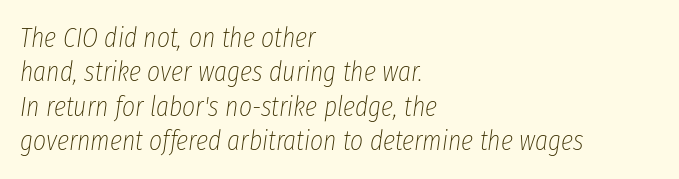
Q: Is the text bold? A: No.
Q: Is the text italic (slanted)? A: Yes, it leans right by about 8 degrees.
Q: Is the text underlined? A: No.
Q: How is the paragraph aligned? A: Left-aligned.
Q: Is the spacing between letters normal or unusually wide? A: Normal.
Q: Width (condensed, normal, or wide)? A: Condensed.
Q: Stroke contrast? A: Low.
Q: x-height? A: Medium.
Q: Monospaced? A: No.
